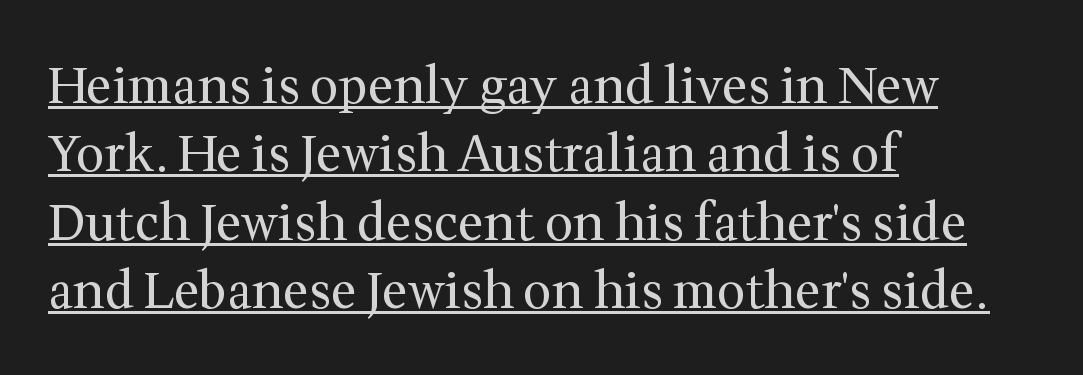
The image shows 50 px regular-weight serif type, upright; set left-aligned, normal line spacing (1.37x), normal letter spacing, underlined; medium stroke contrast and a medium x-height.
